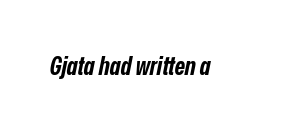
{"italic": "yes", "lean": "right", "slant_degrees": 12, "bold": "yes", "underline": "no", "letter_spacing": "normal", "letter_spacing_em": 0.0, "glyph_px": 25}
